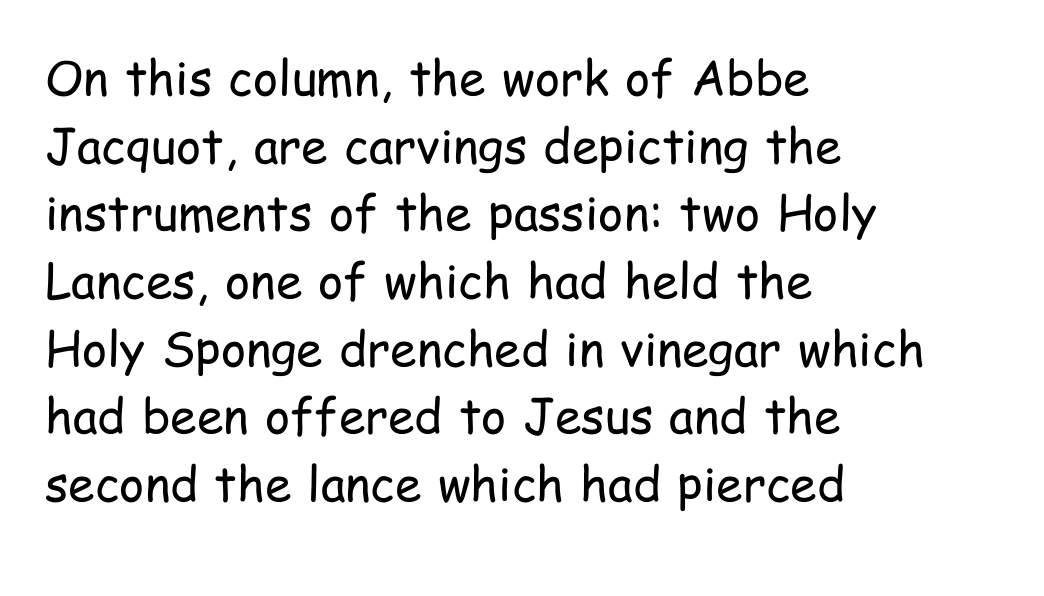
This is the regular roman posture of the typeface. A typesetter would call this proportional, since set widths differ per character. Typographically, this falls in the sans-serif category. Nothing heavy about these letters — not bold at all.
